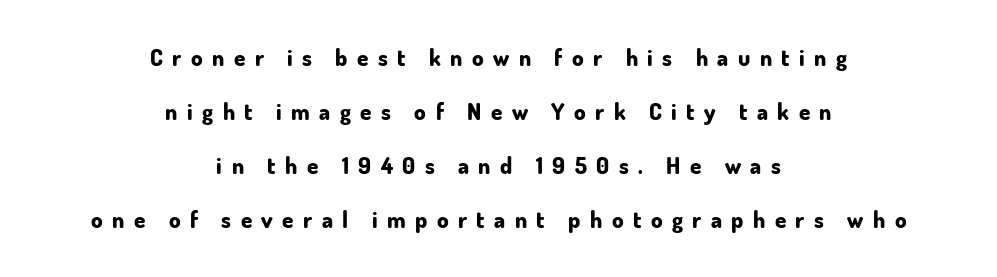
Q: Is the text bold? A: Yes.
Q: Is the text italic (slanted)? A: No, it is upright.
Q: Is the text underlined? A: No.
Q: How is the paragraph aligned? A: Centered.
Q: Is the spacing between letters normal or unusually wide? A: Unusually wide.
Q: Is the spacing between lines tight, normal or loose? A: Loose.
